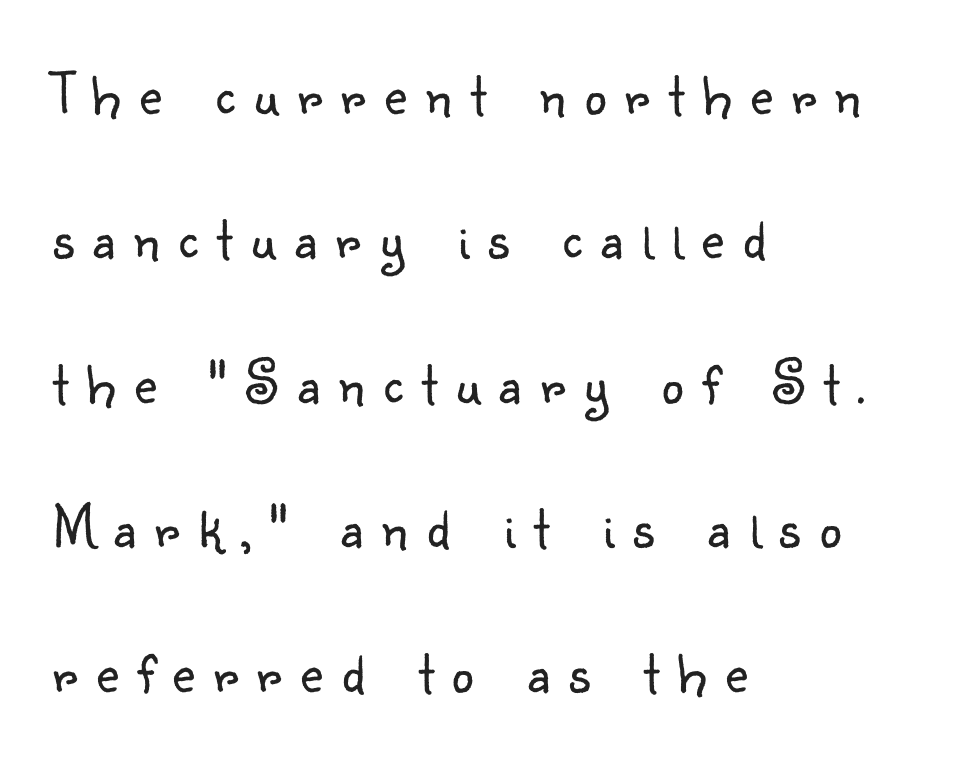
One-word summary of the alignment: left. Each letter keeps its own natural width here, so spacing adapts to shape. Underline: absent. Upright lettering throughout. The cut favours lightness, reaching ordinary text weight at its darkest. Observe the absence of serifs on each vertical stroke in this sample.
